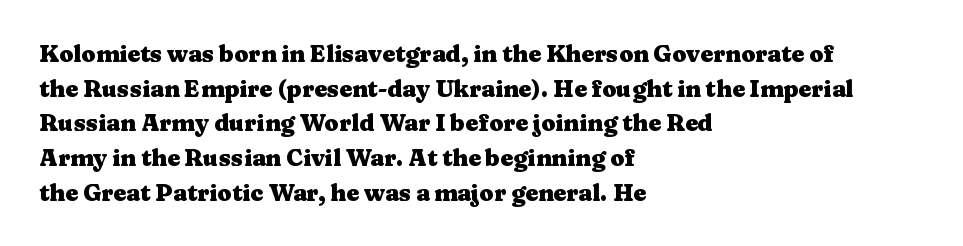
Q: Is the text bold? A: Yes.
Q: Is the text italic (slanted)? A: No, it is upright.
Q: Is the text underlined? A: No.
Q: How is the paragraph aligned? A: Left-aligned.
Q: Is the spacing between letters normal or unusually wide? A: Normal.
Q: Is the spacing between lines tight, normal or loose? A: Normal.
